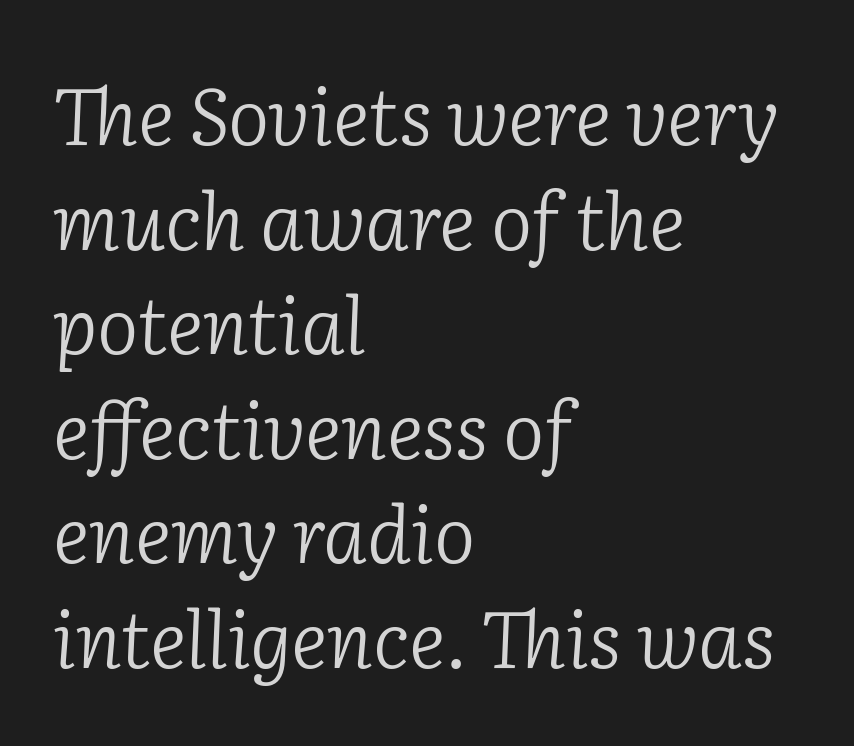
The image shows 78 px light serif type, italic (leaning right); set left-aligned, normal line spacing (1.34x), normal letter spacing, not underlined; low stroke contrast and a medium x-height.
